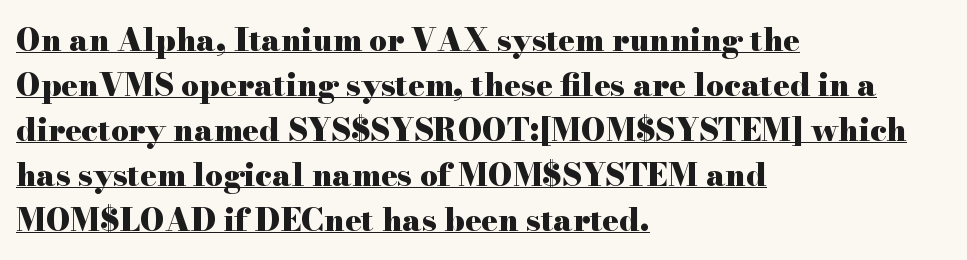
{"serif": "yes", "italic": "no", "bold": "yes", "weight": "heavy", "width": "wide", "stroke_contrast": "high", "x_height": "small", "monospaced": "no", "underline": "yes", "align": "left", "line_spacing": "normal", "line_spacing_ratio": 1.45, "letter_spacing": "normal", "letter_spacing_em": 0.0, "glyph_px": 31}
